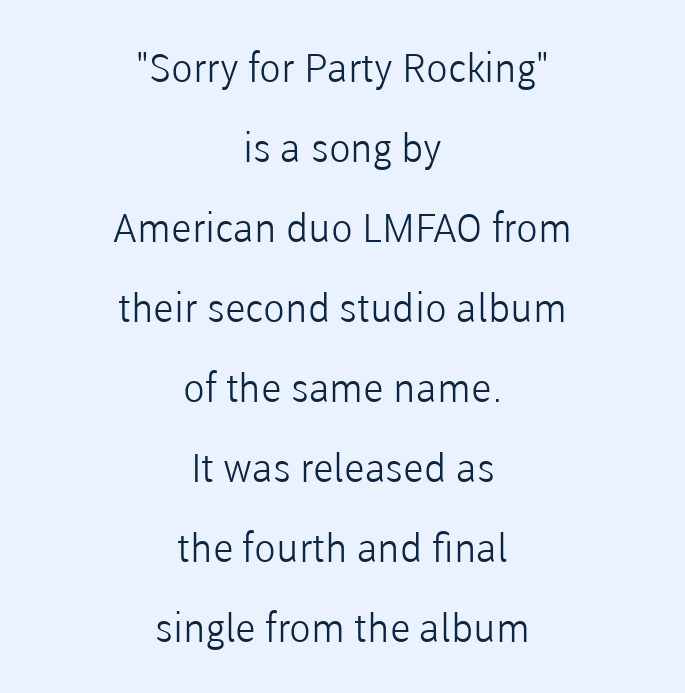
Q: Is the text bold? A: No.
Q: Is the text italic (slanted)? A: No, it is upright.
Q: Is the typeface a serif or a sans-serif typeface? A: Sans-serif.
Q: Is the text underlined? A: No.
Q: How is the paragraph aligned? A: Centered.
Q: Is the spacing between letters normal or unusually wide? A: Normal.
Q: Is the spacing between lines tight, normal or loose? A: Loose.
Q: Width (condensed, normal, or wide)? A: Normal.
Q: Stroke contrast? A: Low.
Q: x-height? A: Medium.
Q: Monospaced? A: No.
